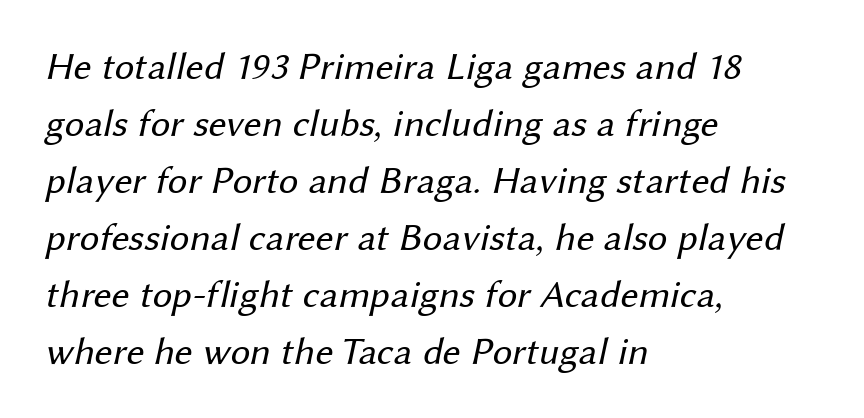
The image shows 39 px regular-weight sans-serif type; set left-aligned, normal line spacing (1.46x), normal letter spacing, not underlined; medium stroke contrast and a medium x-height.
